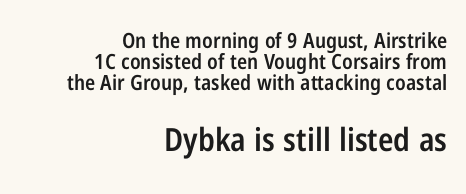
Tracking value appears to be zero — textbook default spacing. The leading is snug, giving the passage a crowded texture. A clean baseline with only descenders dipping below it. Here the designer chose a conventional face with non-uniform glyph widths. You can tell it's not italic because the verticals are truly vertical.
